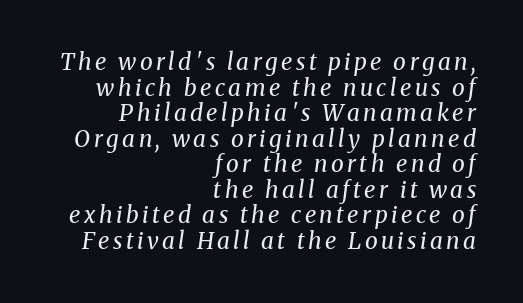
{"italic": "yes", "lean": "right", "slant_degrees": 8, "bold": "no", "underline": "no", "align": "right", "line_spacing": "tight", "line_spacing_ratio": 1.11, "glyph_px": 23}
